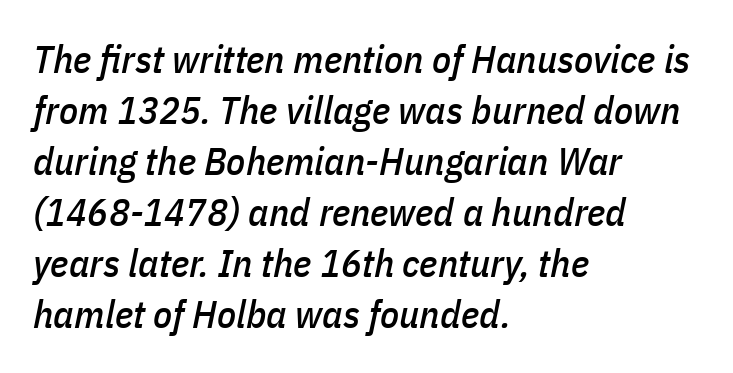
Each word holds together tightly as a unit, with standard inter-letter gaps. Rendered with sloped, italic letterforms. The line-height multiplier appears to be the usual default. In CSS terms this would be text-align: left. Character widths vary here, with narrow letters taking less room than wide ones. Type without underlining.
